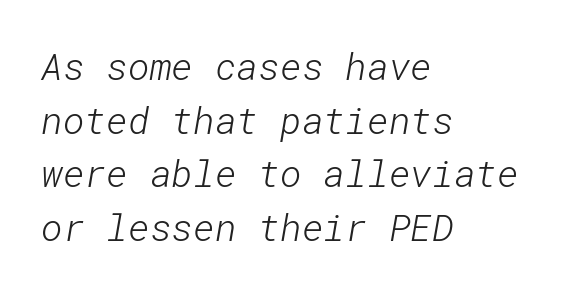
Q: Is the text bold? A: No.
Q: Is the typeface a serif or a sans-serif typeface? A: Sans-serif.
Q: Is the text underlined? A: No.
Q: How is the paragraph aligned? A: Left-aligned.
Q: Is the spacing between letters normal or unusually wide? A: Normal.
Q: Is the spacing between lines tight, normal or loose? A: Normal.
Q: Width (condensed, normal, or wide)? A: Normal.
Q: Stroke contrast? A: Low.
Q: x-height? A: Medium.
